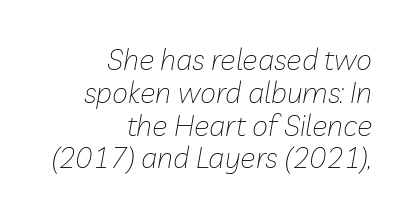
{"italic": "yes", "lean": "right", "slant_degrees": 10, "bold": "no", "weight": "thin", "width": "normal", "stroke_contrast": "low", "x_height": "medium", "monospaced": "no", "underline": "no", "align": "right", "line_spacing": "tight", "line_spacing_ratio": 1.13, "letter_spacing": "normal", "letter_spacing_em": 0.0, "glyph_px": 29}
